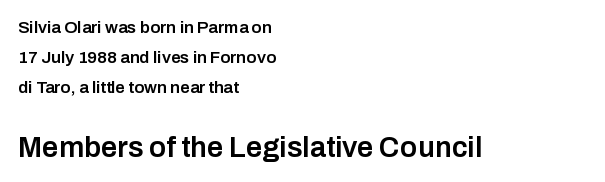
The image shows 29 px semibold sans-serif type, upright; set left-aligned, line spacing 1.76x, normal letter spacing, not underlined; the second (bottom) block is 1.71x larger; low stroke contrast and a medium x-height.
